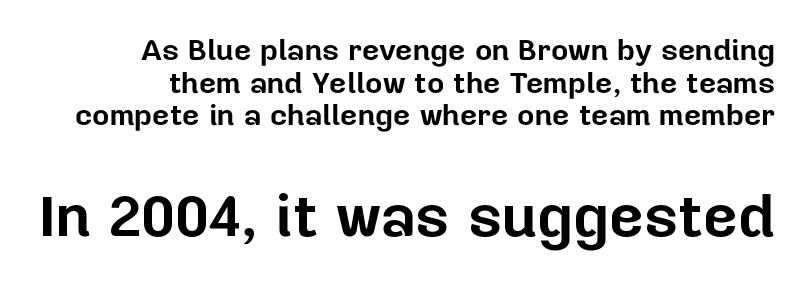
Posture: vertical. The face used here is proportionally spaced, like ordinary book or web type. Quick note: interline space is minimal. The area under the type is left untouched. Does the bottom block carry the larger type? Yes, it does.
